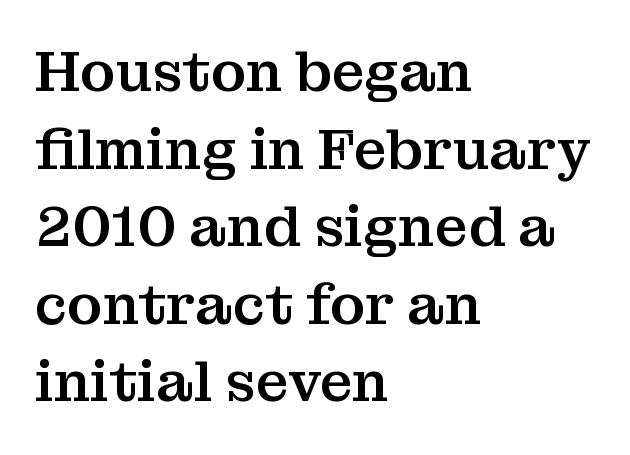
The image shows 57 px serif type, upright; set left-aligned, normal line spacing (1.36x), normal letter spacing, not underlined; medium stroke contrast and a medium x-height.
